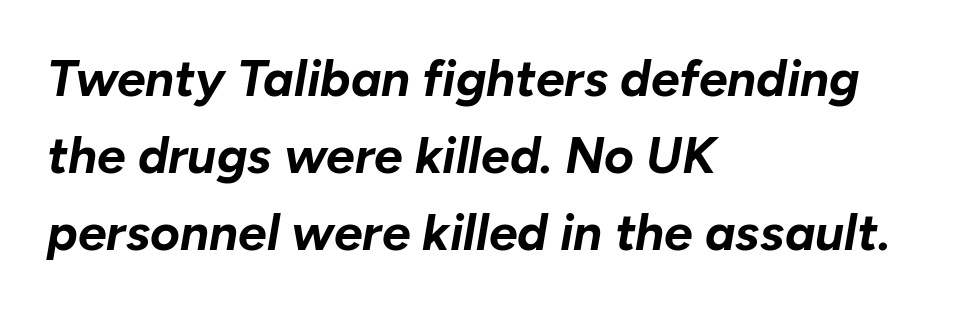
Q: Is the text bold? A: Yes.
Q: Is the text italic (slanted)? A: Yes, it leans right by about 10 degrees.
Q: Is the text underlined? A: No.
Q: How is the paragraph aligned? A: Left-aligned.
Q: Is the spacing between letters normal or unusually wide? A: Normal.
Q: Is the spacing between lines tight, normal or loose? A: Normal.
Q: Width (condensed, normal, or wide)? A: Normal.
Q: Stroke contrast? A: Low.
Q: x-height? A: Medium.
Q: Monospaced? A: No.
